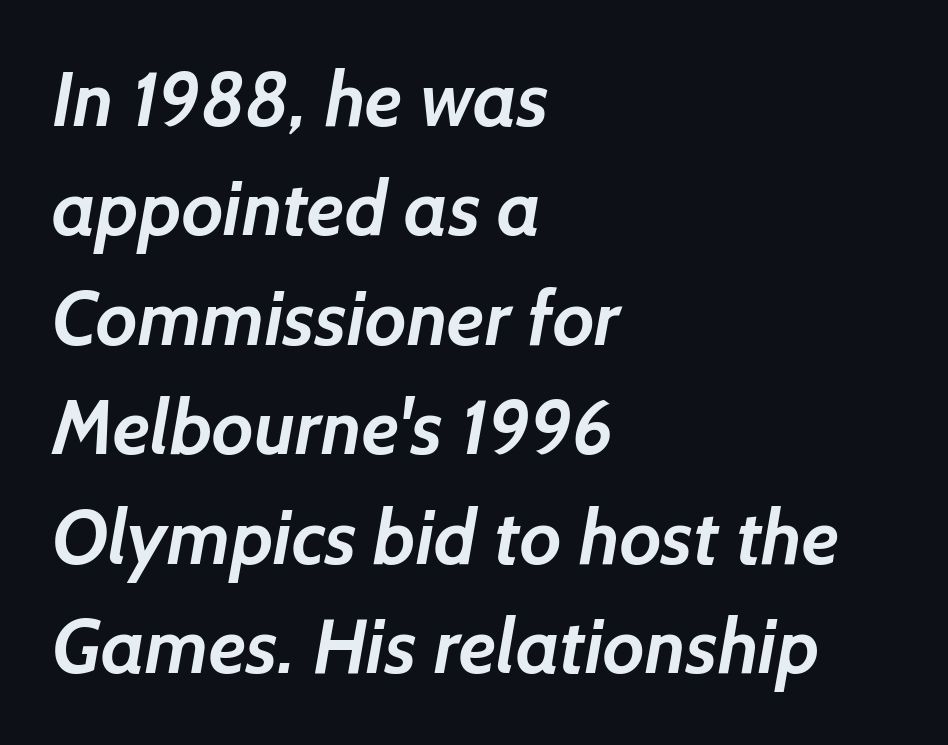
The image shows 76 px semibold sans-serif type; set left-aligned, normal line spacing (1.44x), normal letter spacing, not underlined; low stroke contrast and a medium x-height.
